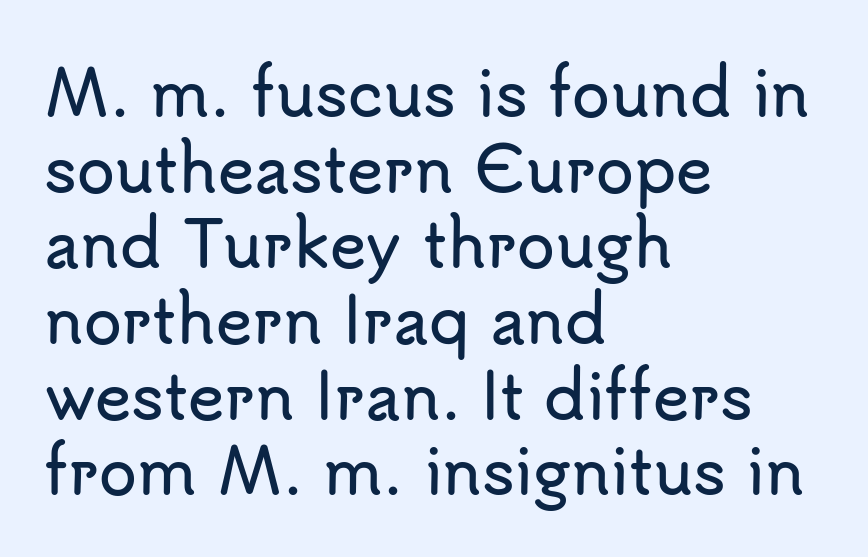
Ascenders rise straight up at ninety degrees. Here the designer chose a conventional face with non-uniform glyph widths. Look at the bottom of the vertical strokes: they stop flat, with no serifs. Check the space under the baseline: it is left empty. Look at the tracking — it's just the regular setting, nothing added. This sample is left-justified, so line endings fall wherever the words run out.
